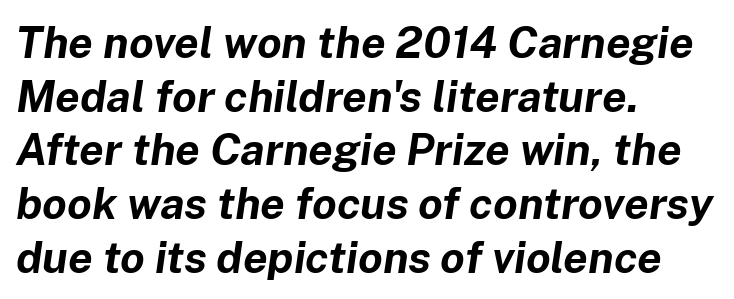
Q: Is the text bold? A: Yes.
Q: Is the text italic (slanted)? A: Yes, it leans right by about 8 degrees.
Q: Is the text underlined? A: No.
Q: How is the paragraph aligned? A: Left-aligned.
Q: Is the spacing between letters normal or unusually wide? A: Normal.
Q: Width (condensed, normal, or wide)? A: Normal.
Q: Stroke contrast? A: Low.
Q: x-height? A: Medium.
Q: Monospaced? A: No.
